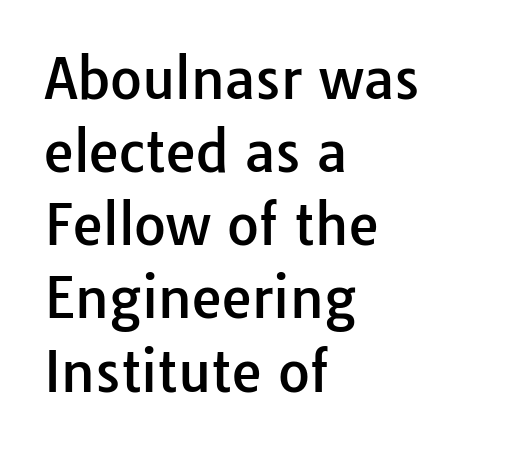
Q: Is the text italic (slanted)? A: No, it is upright.
Q: Is the typeface a serif or a sans-serif typeface? A: Sans-serif.
Q: Is the text underlined? A: No.
Q: How is the paragraph aligned? A: Left-aligned.
Q: Is the spacing between letters normal or unusually wide? A: Normal.
Q: Is the spacing between lines tight, normal or loose? A: Normal.
Q: Width (condensed, normal, or wide)? A: Normal.
Q: Stroke contrast? A: Low.
Q: x-height? A: Medium.
Q: Monospaced? A: No.
